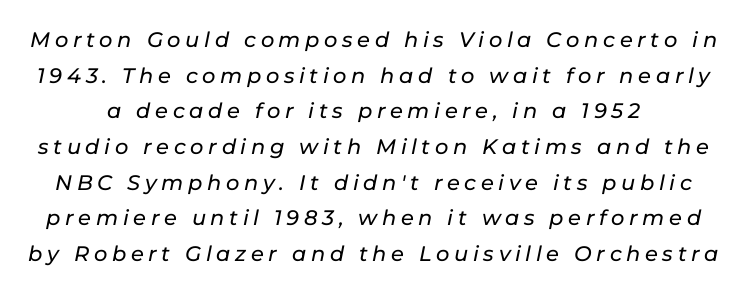
When letters slant like this, we call the style italic. Quick note: interline space is typical. The rendering inserts visible extra space after every character. Descender tails drop into unmarked territory.
